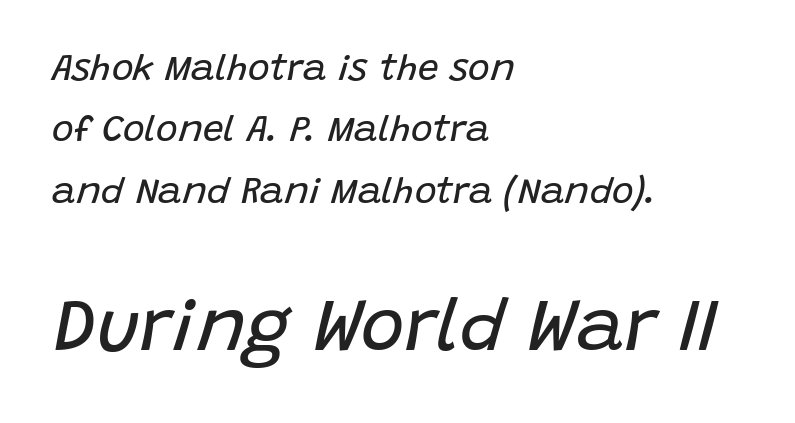
Is the stroke heavy? The answer is a plain regular-or-lighter. There is no visible air inserted between adjacent glyphs. Horizontal alignment here is leftward, the default for most running prose. A bare baseline throughout the passage.
